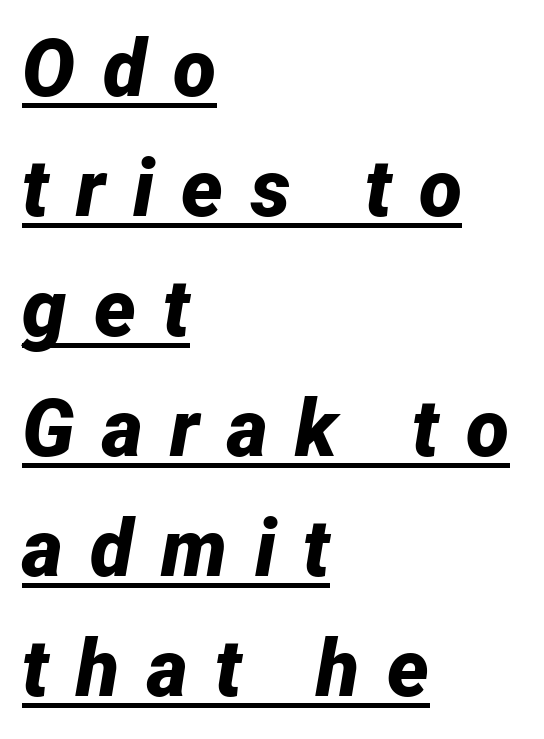
The image shows 79 px bold type, italic (leaning right); set left-aligned, normal line spacing (1.52x), unusually wide letter spacing (+0.35 em), underlined; low stroke contrast and a medium x-height.
